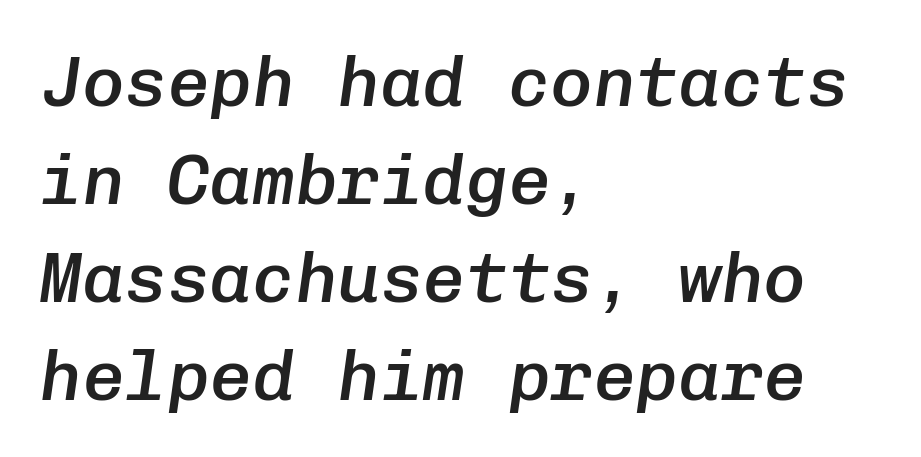
{"italic": "yes", "lean": "right", "slant_degrees": 8, "bold": "semi", "weight": "semibold", "width": "normal", "stroke_contrast": "low", "x_height": "medium", "monospaced": "yes", "underline": "no", "align": "left", "line_spacing": "normal", "line_spacing_ratio": 1.38, "letter_spacing": "normal", "letter_spacing_em": 0.0, "glyph_px": 71}
